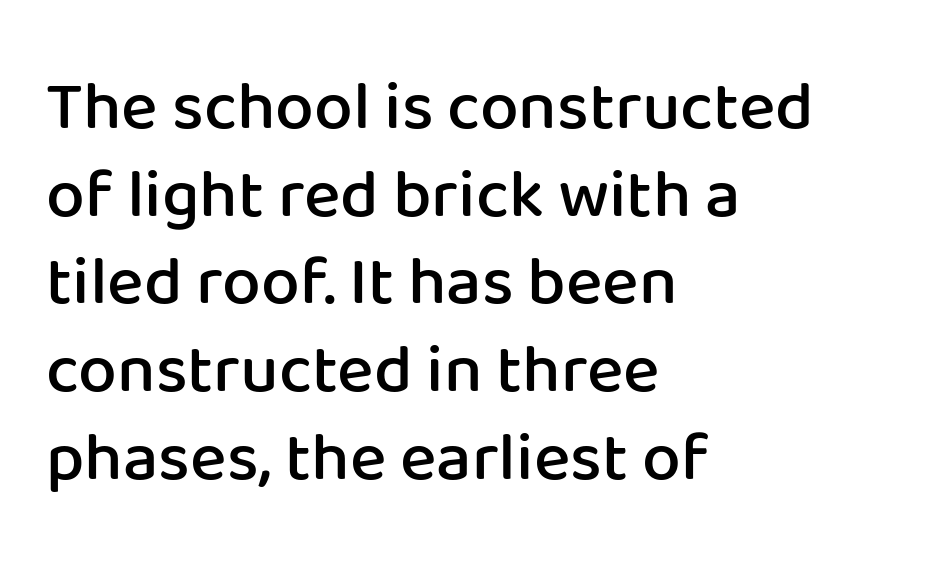
Q: Is the text bold? A: Semi-bold.
Q: Is the text italic (slanted)? A: No, it is upright.
Q: Is the typeface a serif or a sans-serif typeface? A: Sans-serif.
Q: Is the text underlined? A: No.
Q: How is the paragraph aligned? A: Left-aligned.
Q: Is the spacing between letters normal or unusually wide? A: Normal.
Q: Is the spacing between lines tight, normal or loose? A: Normal.
Q: Width (condensed, normal, or wide)? A: Normal.
Q: Stroke contrast? A: Low.
Q: x-height? A: Medium.
Q: Monospaced? A: No.
